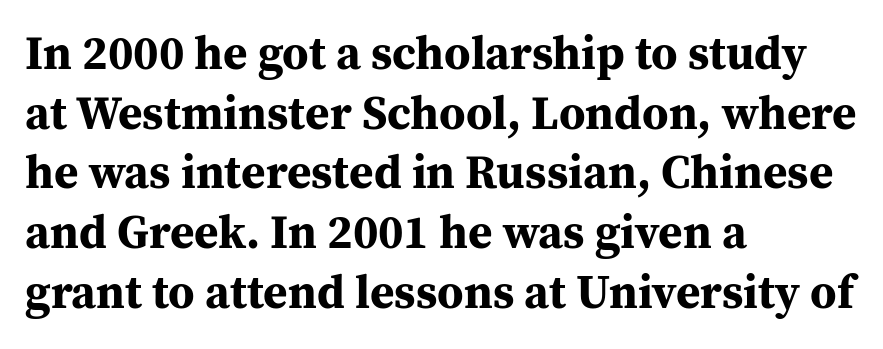
The compositor pushed each line to the left boundary. Whoever set this chose a conventional vertical rhythm. This sample uses an upright cut, with every glyph sitting square on the baseline. The strokes are fattened all the way to bold. Unlike a clean sans, this face finishes its strokes with serifs.
